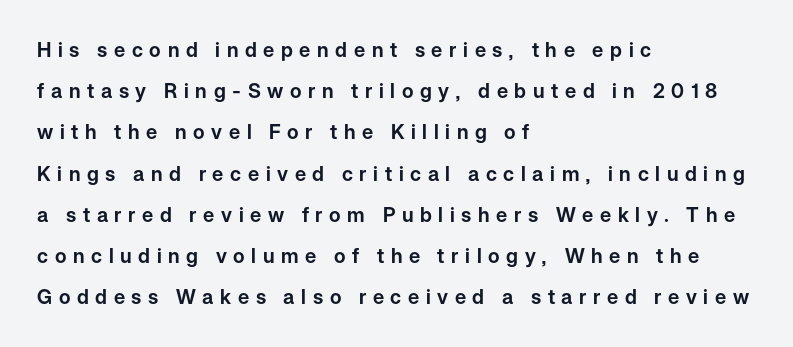
The image shows 20 px text type, upright; set left-aligned, loose line spacing (2.06x), unusually wide letter spacing (+0.33 em), not underlined.
